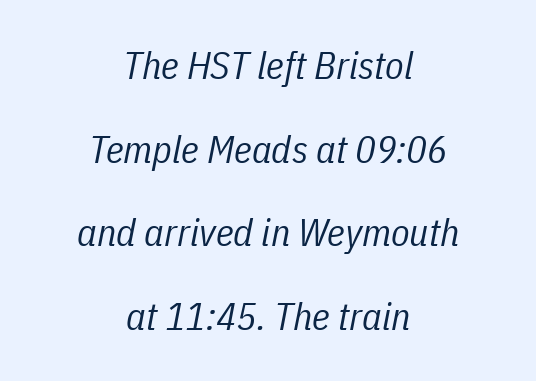
{"italic": "yes", "lean": "right", "slant_degrees": 11, "bold": "no", "weight": "regular", "width": "condensed", "stroke_contrast": "low", "x_height": "medium", "monospaced": "no", "underline": "no", "align": "center", "line_spacing": "loose", "line_spacing_ratio": 2.2, "letter_spacing": "normal", "letter_spacing_em": 0.0, "glyph_px": 38}
